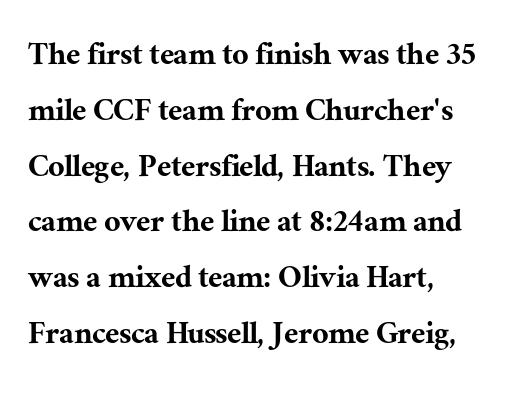
The letters sit at their default tracking, neither squeezed nor spread. The passage shown is typed in a proportional face where columns would drift. Small tapered or slab feet sit at the stroke ends, so this counts as serif. Typeset ragged right — the left edge is the straight one. Underlining? Definitely not there.
